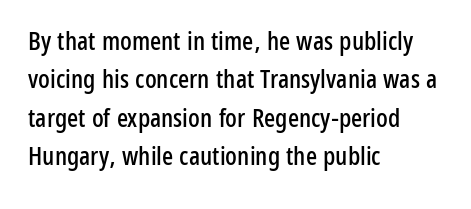
These lines keep a tight, regular rhythm from letter to letter. A student would call this left alignment; a typographer would say flush left, rag right. Descenders are the only things crossing below the line. Evenly set lines give the paragraph a standard silhouette. Ordinary non-slanted type is in use.
